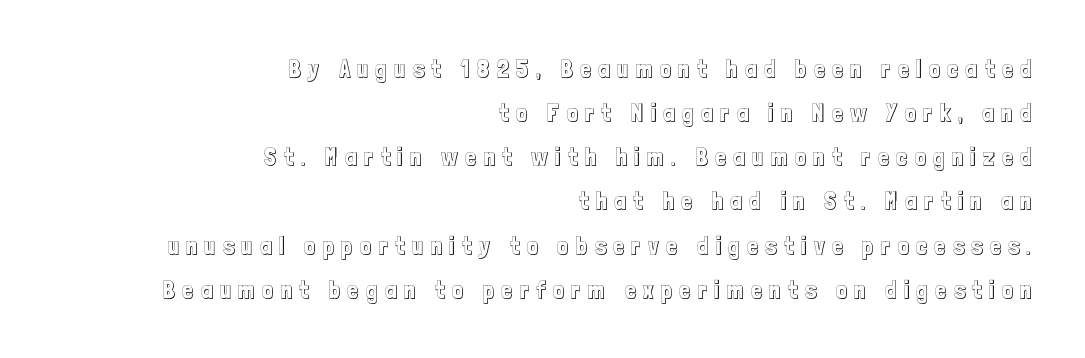
Letters rest on an invisible, unmarked baseline. The paragraph has a hard right edge and a soft left edge. The lettering holds an erect, upright posture throughout. Characters follow at a spacing far wider than the type designer built in.
